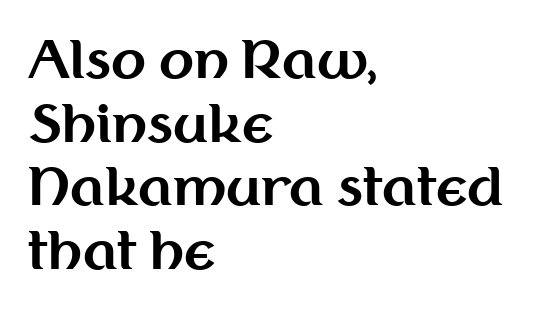
Students, this is bold: see how much ink each stroke carries. The letters carry no serifs — their stems end cleanly without finishing strokes. Do the characters align in a grid? No, the font is proportional. The line texture is even and compact thanks to regular tracking. Reading down the column, the eye jumps a familiar distance to each next line. The paragraph has a hard left edge and a soft right edge.
